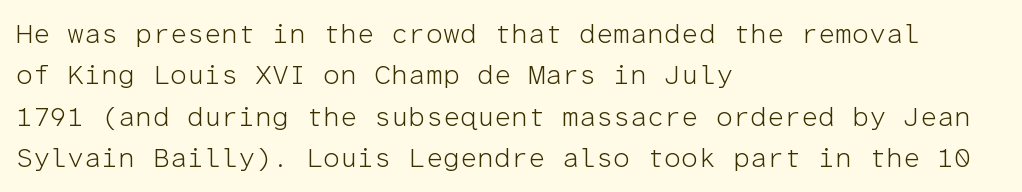
The image shows 27 px text type, upright; set left-aligned, normal line spacing (1.53x), normal letter spacing, not underlined.
